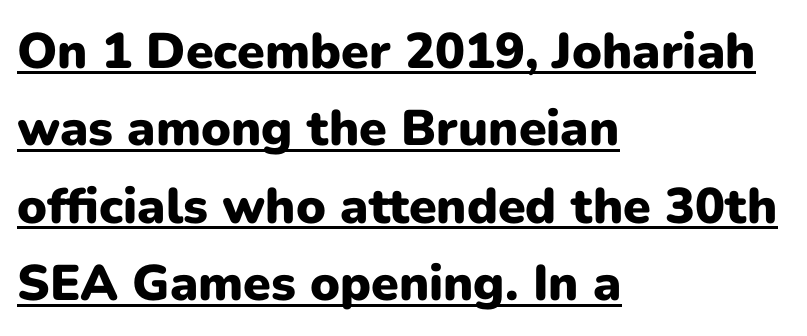
Q: Is the text bold? A: Yes.
Q: Is the text italic (slanted)? A: No, it is upright.
Q: Is the typeface a serif or a sans-serif typeface? A: Sans-serif.
Q: Is the text underlined? A: Yes.
Q: How is the paragraph aligned? A: Left-aligned.
Q: Is the spacing between letters normal or unusually wide? A: Normal.
Q: Is the spacing between lines tight, normal or loose? A: Normal.
Q: Width (condensed, normal, or wide)? A: Normal.
Q: Stroke contrast? A: Low.
Q: x-height? A: Medium.
Q: Monospaced? A: No.
